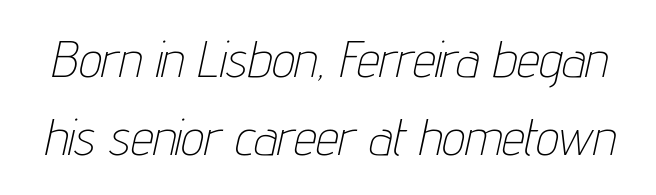
Is this a fixed-width face? No — the glyphs have proportional, varying widths. The glyphs look as if they've been sheared to an angle. Vertical stems look standard width or narrower in stroke. Reading down the column, the eye jumps a familiar distance to each next line. The face used here is rendered with its standard letterfit.
